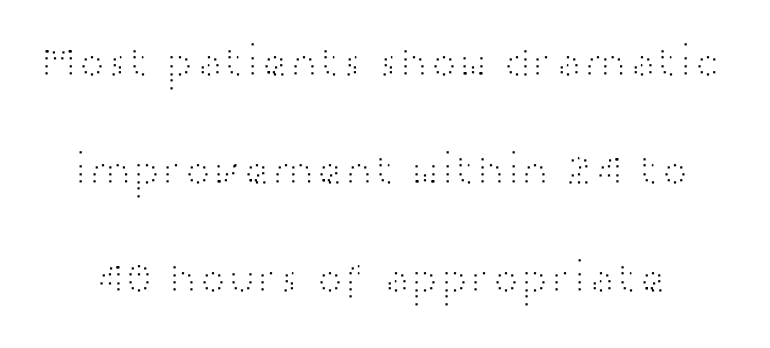
These lines stand farther apart than default settings would place them. Nobody drew a line under any word here. Stroke terminals: plain, sans-serif. No chunkiness to these letters — they're not bold.
